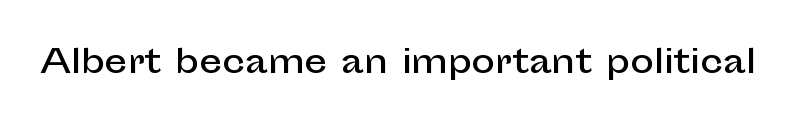
{"serif": "no", "italic": "no", "width": "normal", "stroke_contrast": "low", "x_height": "medium", "monospaced": "no", "underline": "no", "letter_spacing": "normal", "letter_spacing_em": 0.0, "glyph_px": 32}
